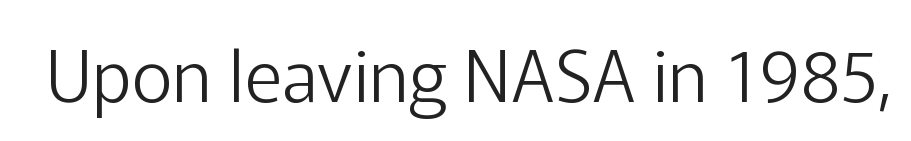
Q: Is the text bold? A: No.
Q: Is the text italic (slanted)? A: No, it is upright.
Q: Is the typeface a serif or a sans-serif typeface? A: Sans-serif.
Q: Is the text underlined? A: No.
Q: Is the spacing between letters normal or unusually wide? A: Normal.
Q: Width (condensed, normal, or wide)? A: Normal.
Q: Stroke contrast? A: Low.
Q: x-height? A: Medium.
Q: Monospaced? A: No.
